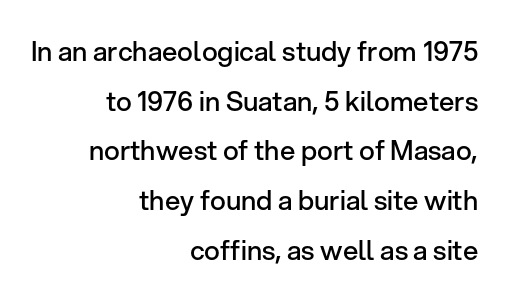
Q: Is the text bold? A: Semi-bold.
Q: Is the text italic (slanted)? A: No, it is upright.
Q: Is the text underlined? A: No.
Q: How is the paragraph aligned? A: Right-aligned.
Q: Is the spacing between letters normal or unusually wide? A: Normal.
